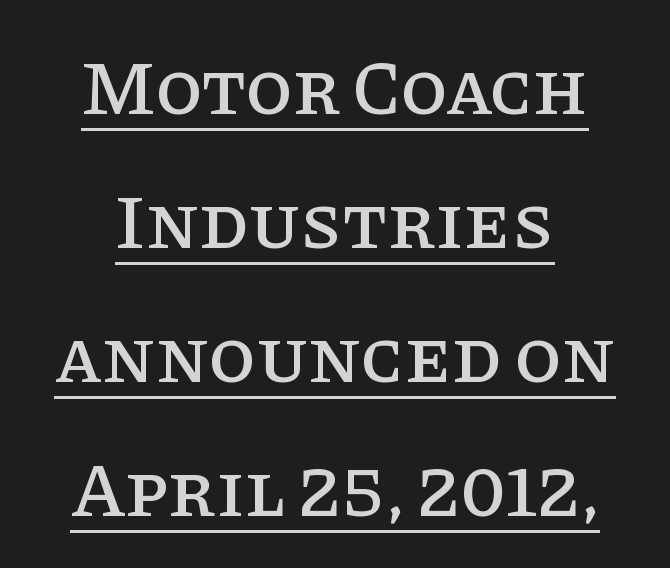
Q: Is the text italic (slanted)? A: No, it is upright.
Q: Is the typeface a serif or a sans-serif typeface? A: Serif.
Q: Is the text underlined? A: Yes.
Q: How is the paragraph aligned? A: Centered.
Q: Is the spacing between letters normal or unusually wide? A: Normal.
Q: Width (condensed, normal, or wide)? A: Normal.
Q: Stroke contrast? A: Low.
Q: x-height? A: Large.
Q: Monospaced? A: No.
